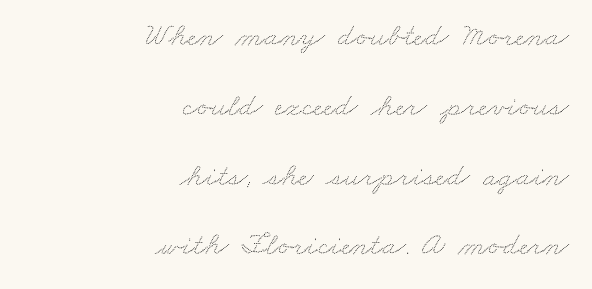
{"width": "wide", "stroke_contrast": "low", "x_height": "small", "monospaced": "no", "underline": "no", "align": "right", "line_spacing": "loose", "line_spacing_ratio": 2.18, "letter_spacing": "normal", "letter_spacing_em": 0.0, "glyph_px": 32}
